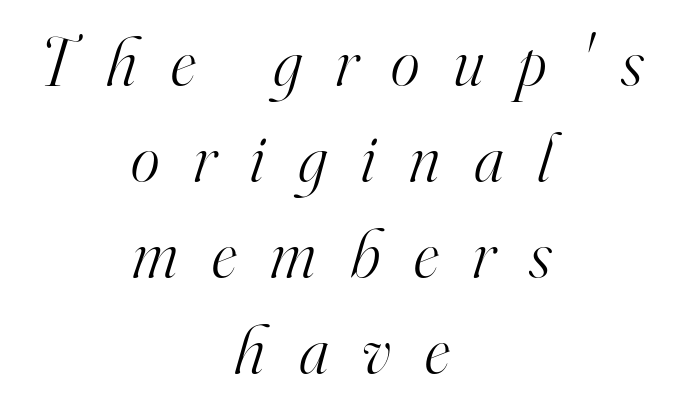
Q: Is the text bold? A: No.
Q: Is the text italic (slanted)? A: Yes, it leans right by about 16 degrees.
Q: Is the typeface a serif or a sans-serif typeface? A: Serif.
Q: Is the text underlined? A: No.
Q: How is the paragraph aligned? A: Centered.
Q: Is the spacing between letters normal or unusually wide? A: Unusually wide.
Q: Is the spacing between lines tight, normal or loose? A: Normal.
Q: Width (condensed, normal, or wide)? A: Normal.
Q: Stroke contrast? A: High.
Q: x-height? A: Small.
Q: Monospaced? A: No.
